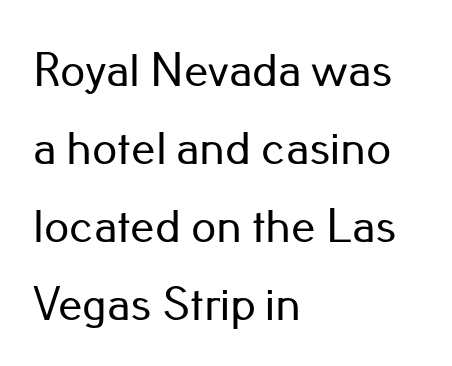
{"serif": "no", "italic": "no", "width": "normal", "stroke_contrast": "low", "x_height": "small", "monospaced": "no", "underline": "no", "align": "left", "line_spacing": "normal", "line_spacing_ratio": 1.59, "letter_spacing": "normal", "letter_spacing_em": 0.0, "glyph_px": 49}
